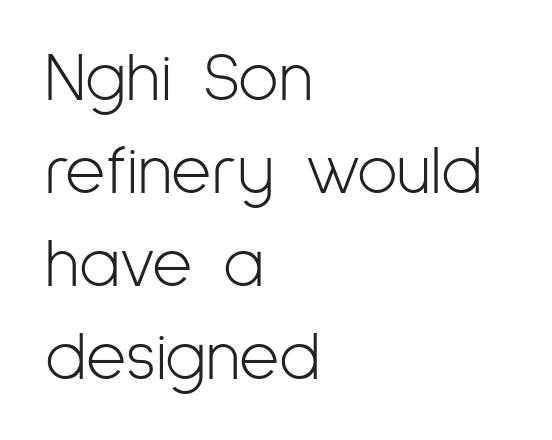
Q: Is the text bold? A: No.
Q: Is the text italic (slanted)? A: No, it is upright.
Q: Is the typeface a serif or a sans-serif typeface? A: Sans-serif.
Q: Is the text underlined? A: No.
Q: How is the paragraph aligned? A: Left-aligned.
Q: Is the spacing between letters normal or unusually wide? A: Normal.
Q: Is the spacing between lines tight, normal or loose? A: Normal.
Q: Width (condensed, normal, or wide)? A: Condensed.
Q: Stroke contrast? A: Low.
Q: x-height? A: Medium.
Q: Monospaced? A: No.
